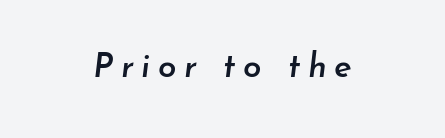
The image shows 33 px semibold type, italic (leaning right); set unusually wide letter spacing (+0.24 em), not underlined; low stroke contrast and a small x-height.
